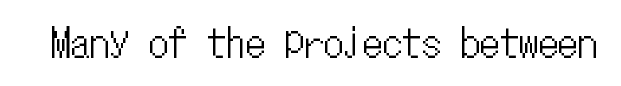
{"italic": "no", "width": "condensed", "stroke_contrast": "low", "x_height": "medium", "monospaced": "yes", "underline": "no", "letter_spacing": "normal", "letter_spacing_em": 0.0, "glyph_px": 39}
